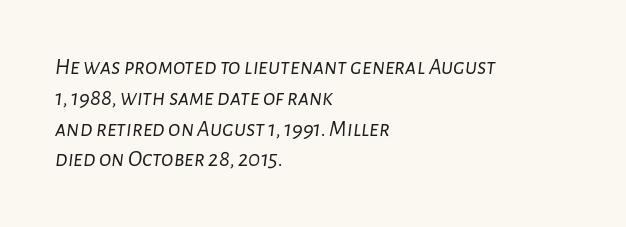
{"italic": "yes", "lean": "right", "slant_degrees": 7, "bold": "no", "underline": "no", "align": "left", "line_spacing": "normal", "line_spacing_ratio": 1.34, "letter_spacing": "normal", "letter_spacing_em": 0.0, "glyph_px": 23}
